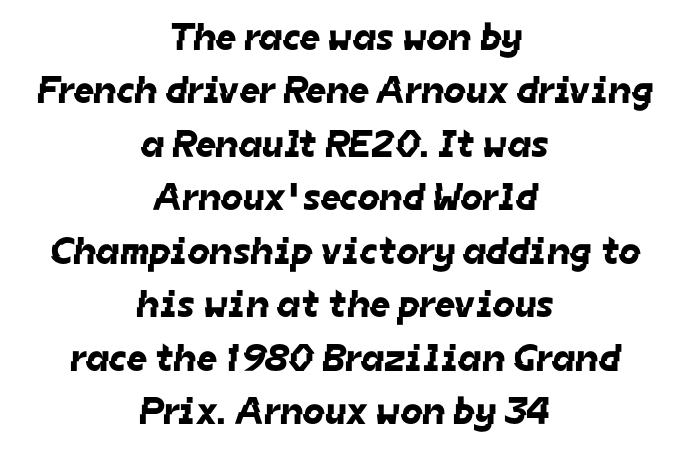
The image shows 39 px sans-serif type; set centered, normal line spacing (1.37x), normal letter spacing, not underlined; low stroke contrast and a medium x-height.
